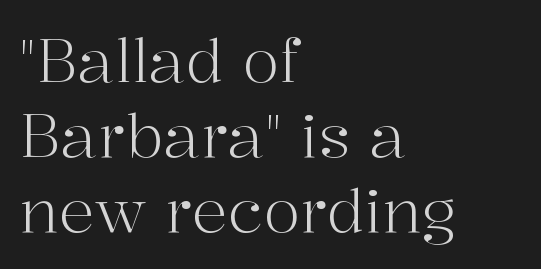
The image shows 60 px light serif type, upright; set left-aligned, normal line spacing (1.25x), normal letter spacing, not underlined; high stroke contrast and a medium x-height.
